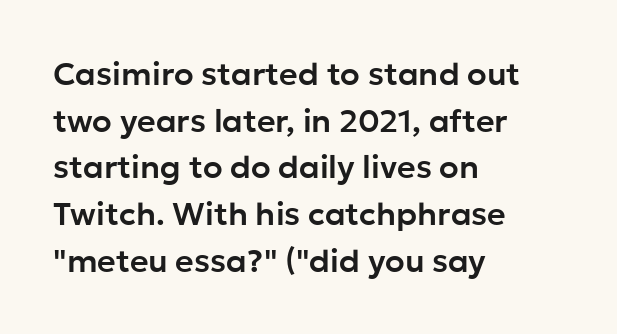
{"serif": "no", "italic": "no", "width": "normal", "stroke_contrast": "low", "x_height": "medium", "monospaced": "no", "underline": "no", "align": "left", "line_spacing": "normal", "line_spacing_ratio": 1.46, "letter_spacing": "normal", "letter_spacing_em": 0.0, "glyph_px": 32}
